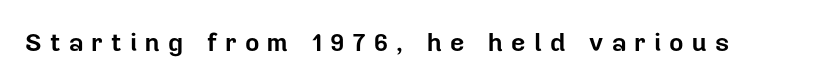
The specimen omits any rule beneath the text block's lines. Honestly, the letter spacing is so wide it's the main thing you notice. The letters stand upright; this is a roman face. Weight check: bold — yes, fully.
